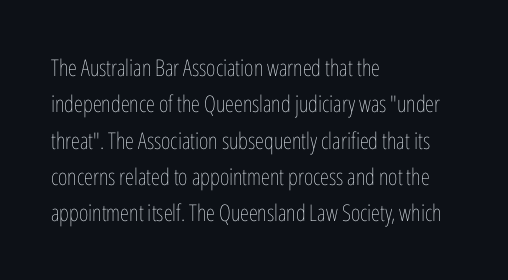
{"italic": "no", "bold": "no", "underline": "no", "align": "left", "line_spacing": "normal", "line_spacing_ratio": 1.58, "letter_spacing": "normal", "letter_spacing_em": 0.0, "glyph_px": 23}
